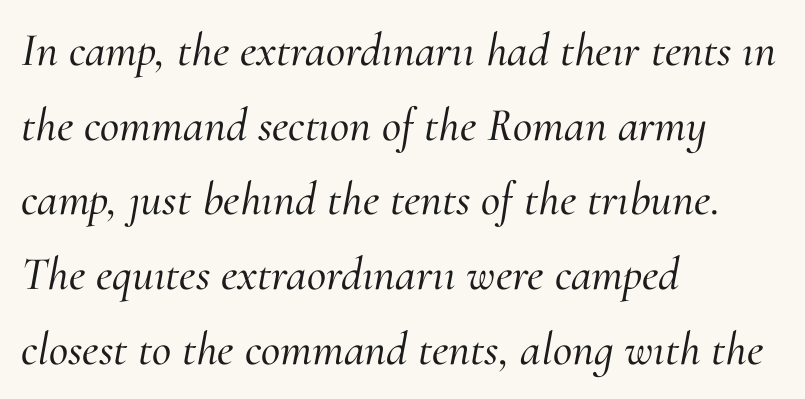
Little horizontal feet cap the strokes, marking this as serif type. Quick note: italic. Students, note that the glyphs here touch the page at normal intervals. Character widths vary here, with narrow letters taking less room than wide ones. The specimen omits any rule beneath the text block's lines.
